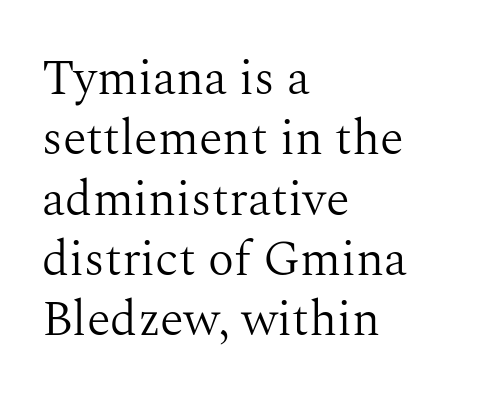
{"serif": "yes", "italic": "no", "bold": "no", "weight": "light", "width": "normal", "stroke_contrast": "medium", "x_height": "medium", "monospaced": "no", "underline": "no", "align": "left", "line_spacing_ratio": 1.23, "letter_spacing": "normal", "letter_spacing_em": 0.0, "glyph_px": 49}
